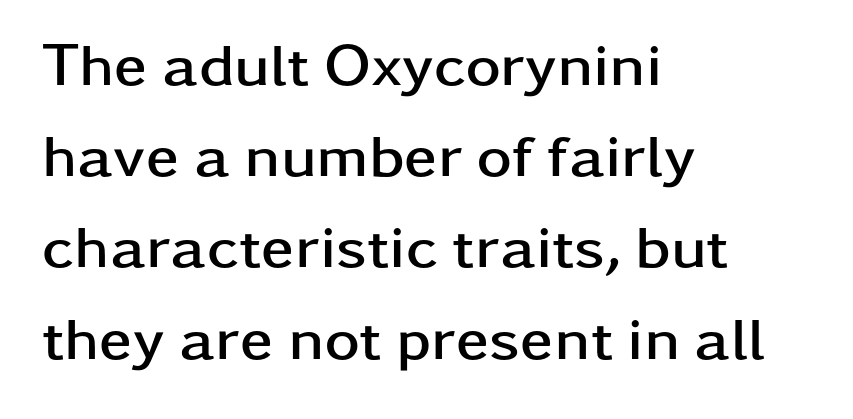
{"serif": "no", "italic": "no", "bold": "yes", "weight": "semibold", "width": "wide", "stroke_contrast": "low", "x_height": "medium", "monospaced": "no", "underline": "no", "align": "left", "line_spacing": "normal", "line_spacing_ratio": 1.52, "letter_spacing": "normal", "letter_spacing_em": 0.0, "glyph_px": 60}
